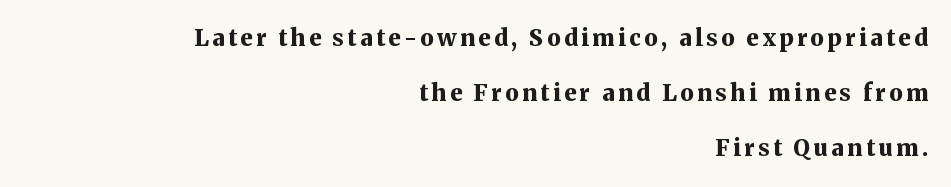
The space directly below the letters is spotless. The font's upright variant was chosen for this text. The space between consecutive lines is lavish. This sample is right-justified, so line beginnings fall wherever the words allow. As a designer I'd log this as weight 700, bold.
